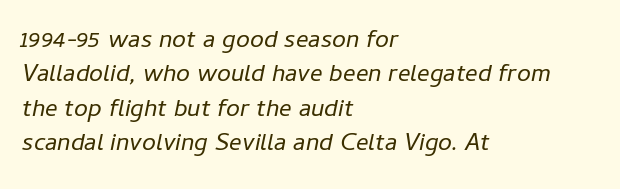
The image shows 25 px text type, italic (leaning right); set left-aligned, normal line spacing (1.38x), normal letter spacing, not underlined.
